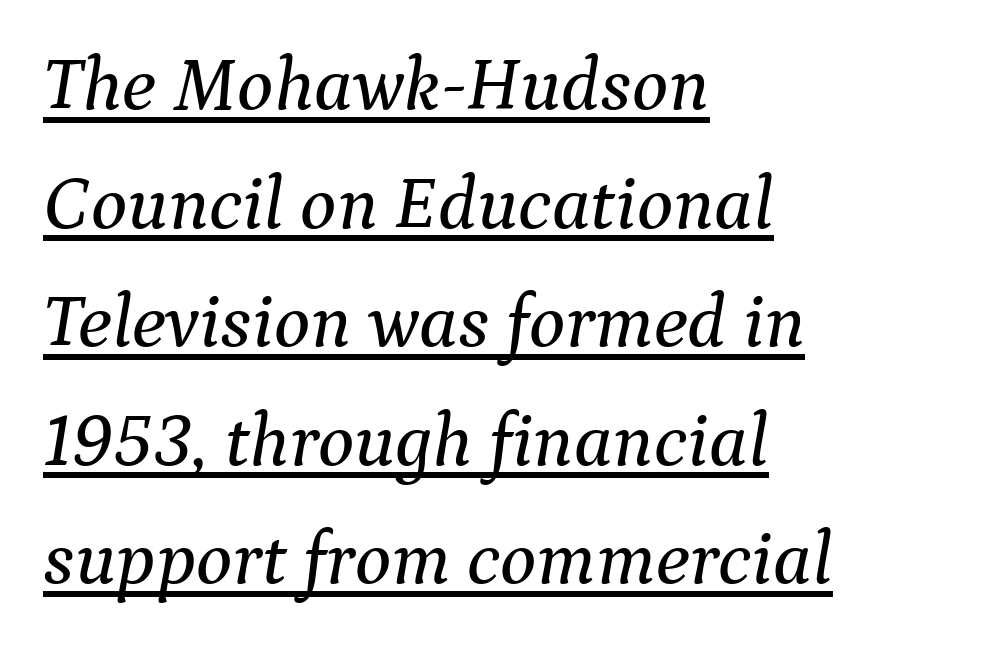
Compared with ordinary roman type, these characters are visibly tilted. The letterforms sit shoulder to shoulder at normal distance. The face used here is seriffed, in the tradition of book romans. Notice how a bar underscores the lettering throughout. Short and long lines alike share a common starting point at left. Varying glyph widths throughout — classic text-font behaviour.
